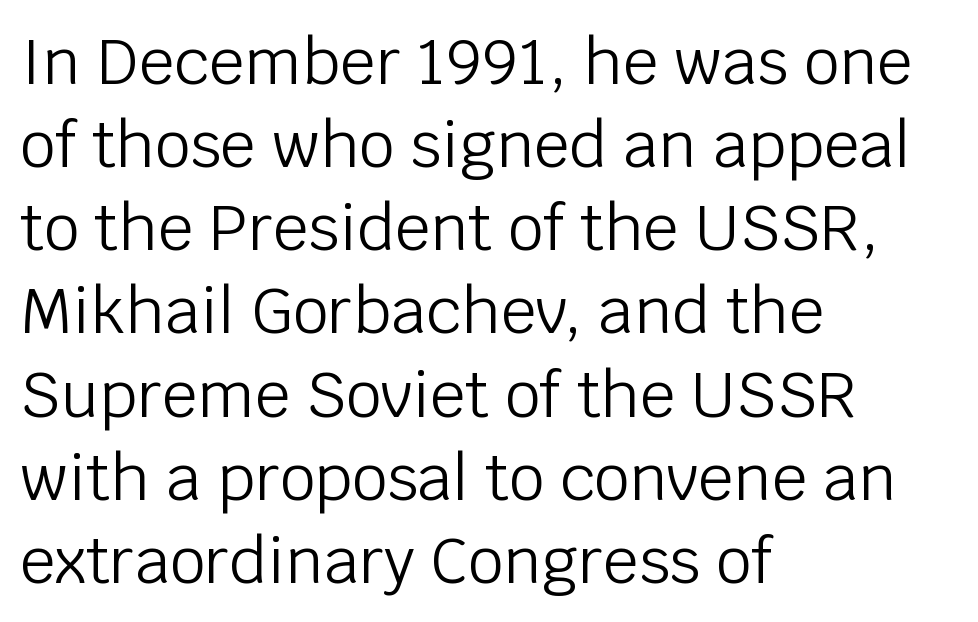
Q: Is the text bold? A: No.
Q: Is the text italic (slanted)? A: No, it is upright.
Q: Is the typeface a serif or a sans-serif typeface? A: Sans-serif.
Q: Is the text underlined? A: No.
Q: How is the paragraph aligned? A: Left-aligned.
Q: Is the spacing between letters normal or unusually wide? A: Normal.
Q: Is the spacing between lines tight, normal or loose? A: Normal.
Q: Width (condensed, normal, or wide)? A: Normal.
Q: Stroke contrast? A: Low.
Q: x-height? A: Large.
Q: Monospaced? A: No.
